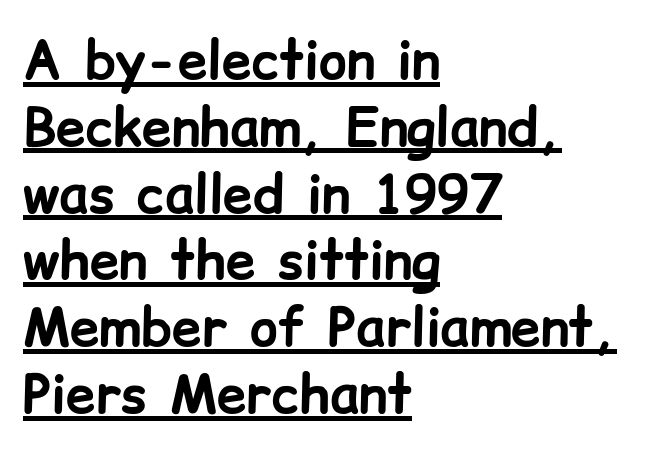
Q: Is the text bold? A: Yes.
Q: Is the text italic (slanted)? A: No, it is upright.
Q: Is the typeface a serif or a sans-serif typeface? A: Sans-serif.
Q: Is the text underlined? A: Yes.
Q: How is the paragraph aligned? A: Left-aligned.
Q: Is the spacing between letters normal or unusually wide? A: Normal.
Q: Is the spacing between lines tight, normal or loose? A: Normal.
Q: Width (condensed, normal, or wide)? A: Normal.
Q: Stroke contrast? A: Low.
Q: x-height? A: Medium.
Q: Monospaced? A: No.
